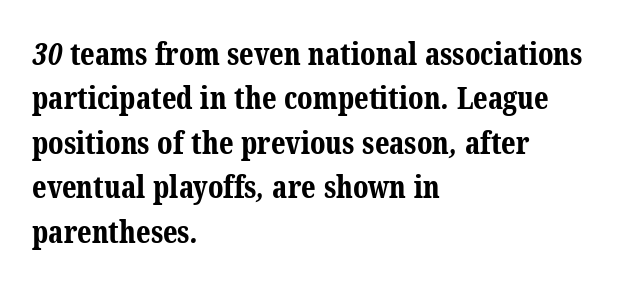
Look at the stroke-to-counter ratio: heavy, a bold. A typesetter would call this proportional, since set widths differ per character. Each row of text sits above clean, open space. This rendering uses left alignment, leaving the right contour irregular.
